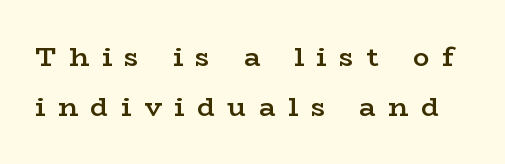
{"italic": "no", "bold": "semi", "underline": "no", "line_spacing_ratio": 1.86, "letter_spacing": "wide", "letter_spacing_em": 0.48, "glyph_px": 27}
